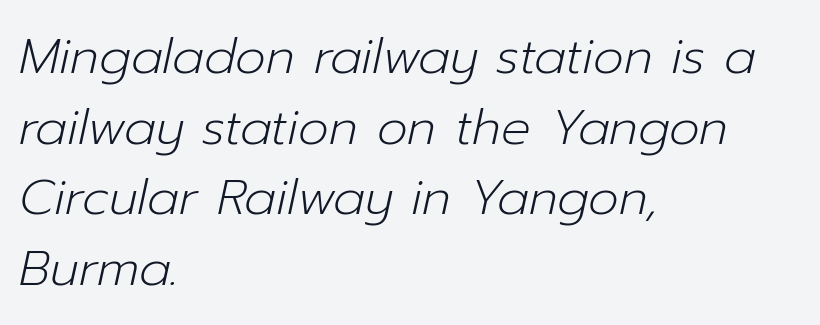
Q: Is the text bold? A: No.
Q: Is the text italic (slanted)? A: Yes, it leans right by about 12 degrees.
Q: Is the text underlined? A: No.
Q: How is the paragraph aligned? A: Left-aligned.
Q: Is the spacing between letters normal or unusually wide? A: Normal.
Q: Is the spacing between lines tight, normal or loose? A: Normal.
Q: Width (condensed, normal, or wide)? A: Normal.
Q: Stroke contrast? A: Low.
Q: x-height? A: Medium.
Q: Monospaced? A: No.
